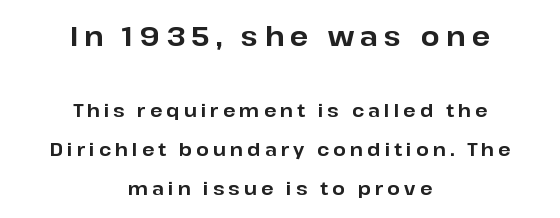
Loose tracking; the words dissolve into strings of separated letters. Posture: straight, roman, zero tilt. Stroke thickness is high; the sample reads as a true bold. The block sitting higher on the canvas is the one with enlarged characters.
